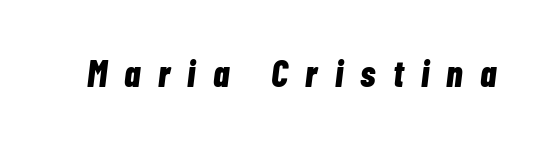
Here the designer chose a conventional face with non-uniform glyph widths. Each row of text sits above clean, open space. The font's italic variant was chosen for this text. Glyph-to-glyph distance is far greater than everyday printed text. A full-strength bold gives these letters their thick strokes.
